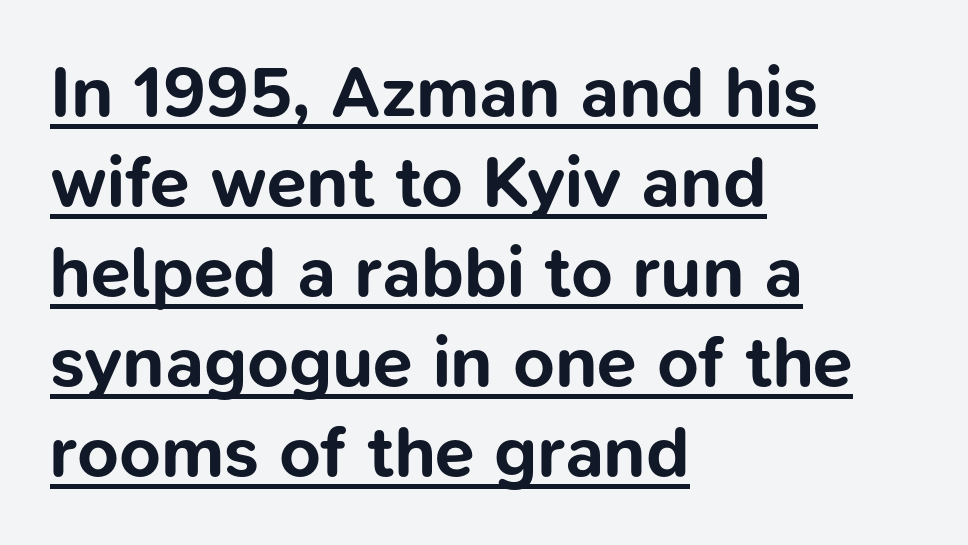
Q: Is the text bold? A: Yes.
Q: Is the text italic (slanted)? A: No, it is upright.
Q: Is the typeface a serif or a sans-serif typeface? A: Sans-serif.
Q: Is the text underlined? A: Yes.
Q: How is the paragraph aligned? A: Left-aligned.
Q: Is the spacing between letters normal or unusually wide? A: Normal.
Q: Is the spacing between lines tight, normal or loose? A: Normal.
Q: Width (condensed, normal, or wide)? A: Normal.
Q: Stroke contrast? A: Low.
Q: x-height? A: Medium.
Q: Monospaced? A: No.
